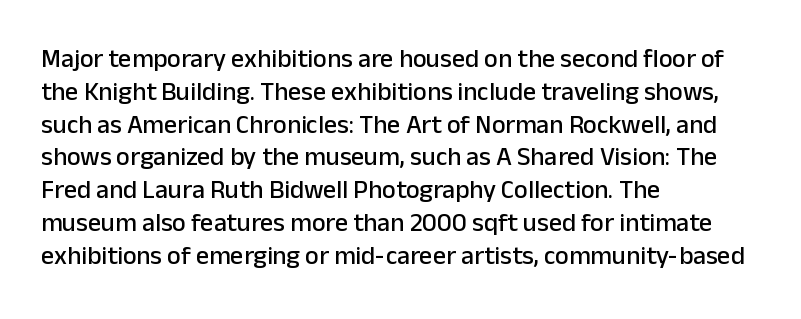
Each new line begins a customary step beneath the previous one. The passage shown is not underscored anywhere. Unlike italic type, these characters show no tilt at all. Casual observation: everything's shoved over to the left.
